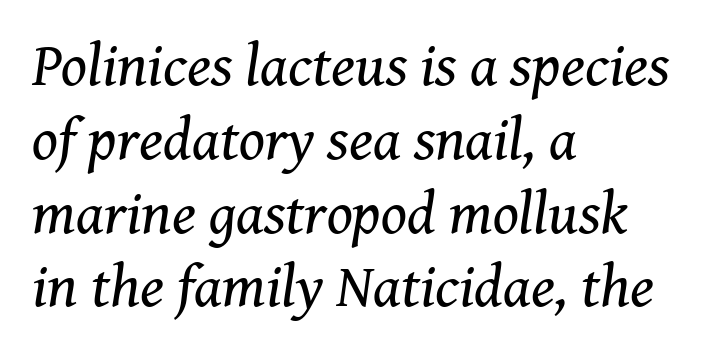
{"serif": "yes", "italic": "yes", "lean": "right", "slant_degrees": 8, "bold": "no", "weight": "regular", "width": "normal", "stroke_contrast": "medium", "x_height": "medium", "monospaced": "no", "underline": "no", "align": "left", "line_spacing_ratio": 1.23, "letter_spacing": "normal", "letter_spacing_em": 0.0, "glyph_px": 60}
